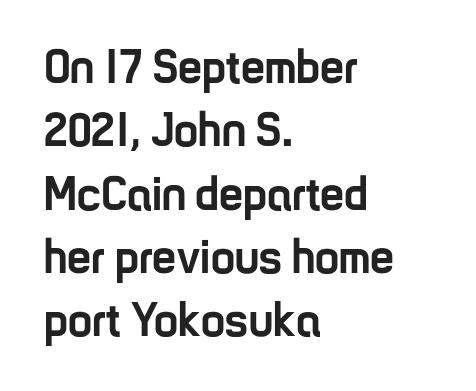
The type sits square on the baseline with zero lean. Looks like regular typesetting: each glyph gets only the width it needs. Caption: multi-line text, flush left, ragged right. I'd describe the lettering as bold — thick and assertive. Look at the tracking — it's just the regular setting, nothing added.
